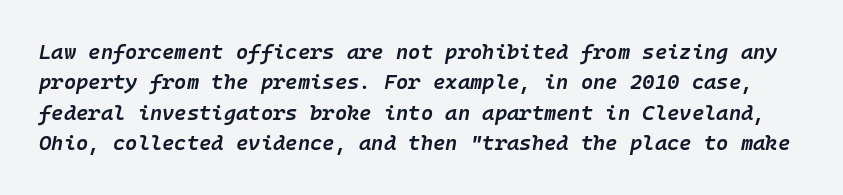
Tracking value appears to be zero — textbook default spacing. This is moderately heavy type, rendered in semibold. The glyphs look as if they've been sheared to an angle. Anything drawn beneath the words? Only blank space. The lines sit at an ordinary, default distance from one another.
